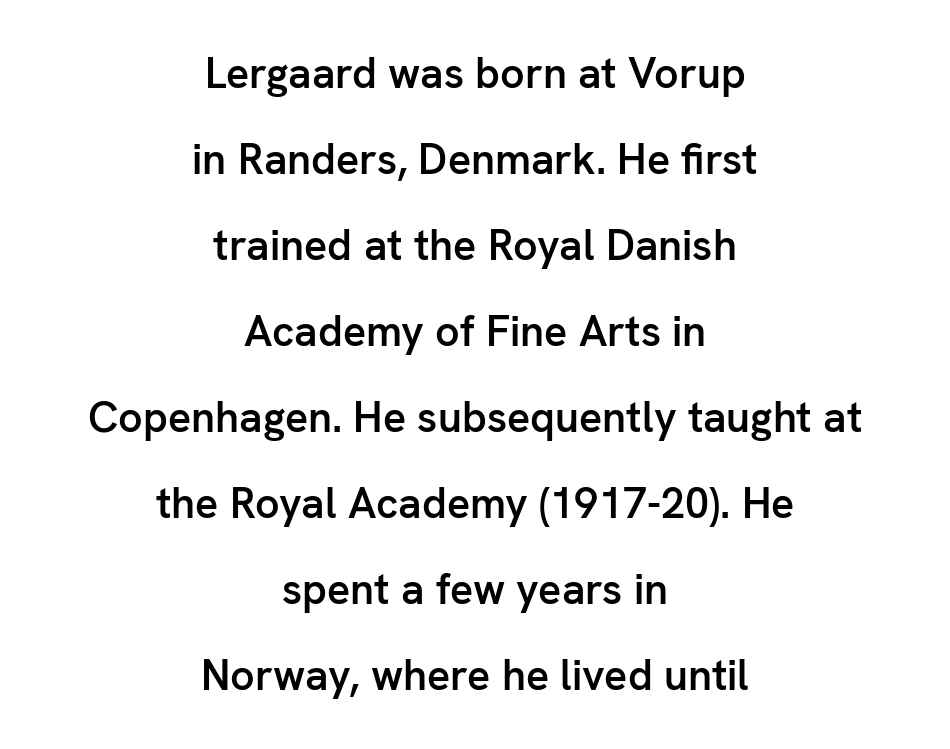
The image shows 43 px semibold sans-serif type, upright; set centered, loose line spacing (2.0x), normal letter spacing, not underlined; low stroke contrast and a medium x-height.
